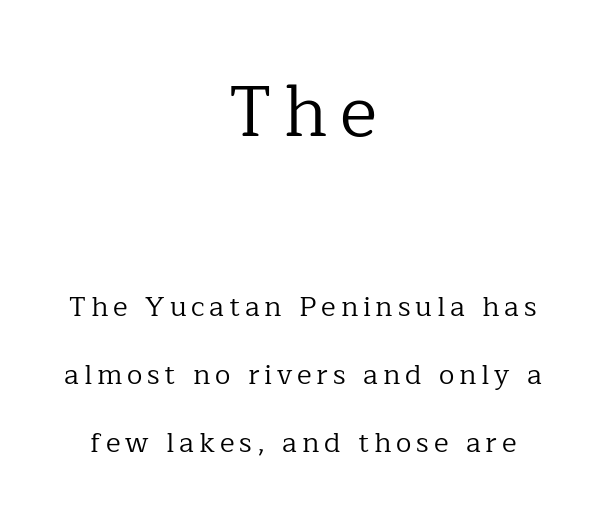
Letterform terminals end in serifs throughout the passage. The paragraph has two soft edges and a firm central axis. Underlining? Definitely not there. A quiet, ordinary-to-light weight characterises the typeface.
